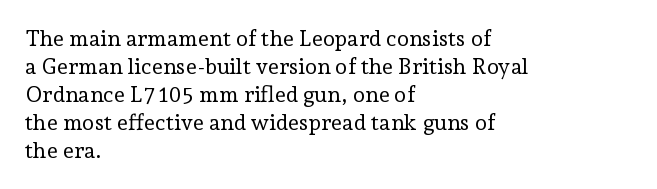
The image shows 22 px text type, upright; set left-aligned, normal line spacing (1.27x), normal letter spacing, not underlined.
